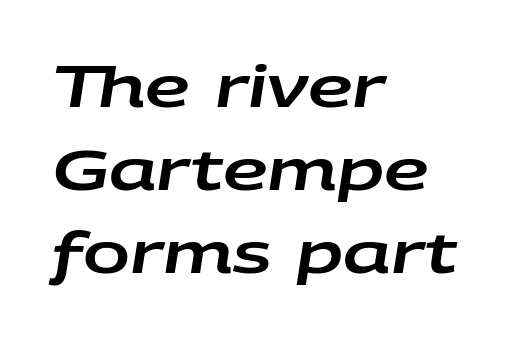
Q: Is the text italic (slanted)? A: Yes, it leans right by about 9 degrees.
Q: Is the text underlined? A: No.
Q: How is the paragraph aligned? A: Left-aligned.
Q: Is the spacing between letters normal or unusually wide? A: Normal.
Q: Is the spacing between lines tight, normal or loose? A: Normal.
Q: Width (condensed, normal, or wide)? A: Wide.
Q: Stroke contrast? A: Low.
Q: x-height? A: Large.
Q: Monospaced? A: No.
